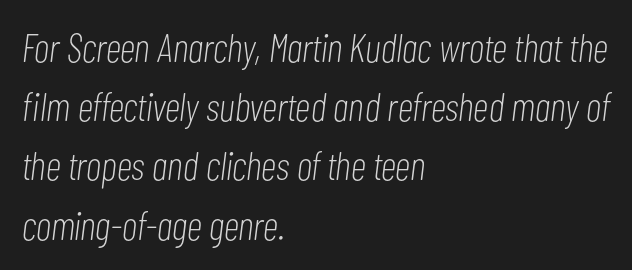
Designer's note — italics engaged. Think of a printed novel: that variable character pitch is what you see here. Any mark beneath the type? The region is blank. Leftover space on each line is placed entirely after the last word. Weight: not bold — regular or lighter.
